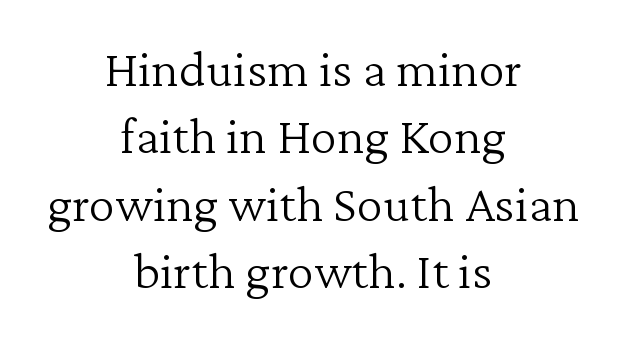
The image shows 66 px light serif type, upright; set centered, tight line spacing (1.02x), normal letter spacing, not underlined; low stroke contrast and a medium x-height.
